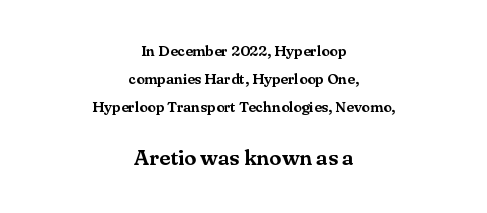
The image shows 22 px text type, upright; set centered, line spacing 1.88x, normal letter spacing, not underlined; the second (bottom) block is 1.47x larger.
